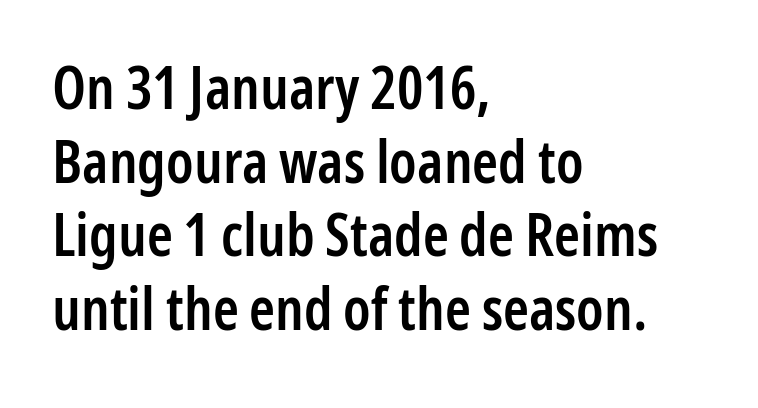
The image shows 59 px semibold, condensed sans-serif type, upright; set left-aligned, normal line spacing (1.25x), normal letter spacing, not underlined; low stroke contrast and a medium x-height.
